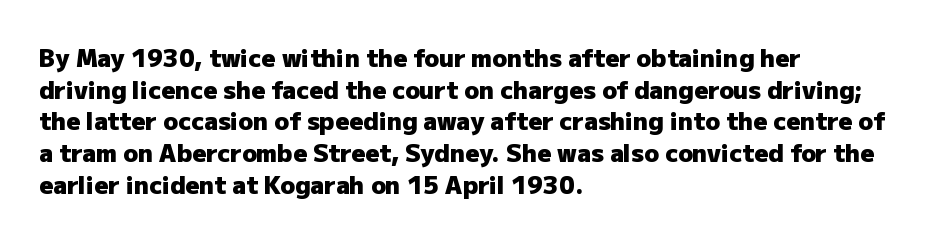
The image shows 24 px bold type, upright; set left-aligned, normal line spacing (1.32x), normal letter spacing, not underlined.
